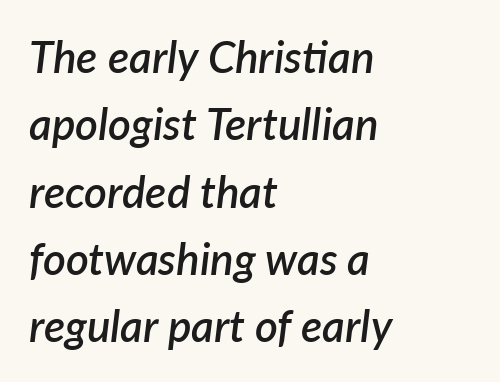
{"italic": "yes", "lean": "right", "slant_degrees": 7, "bold": "semi", "weight": "semibold", "width": "normal", "stroke_contrast": "low", "x_height": "medium", "monospaced": "no", "underline": "no", "align": "left", "line_spacing": "normal", "line_spacing_ratio": 1.53, "letter_spacing": "normal", "letter_spacing_em": 0.0, "glyph_px": 44}
